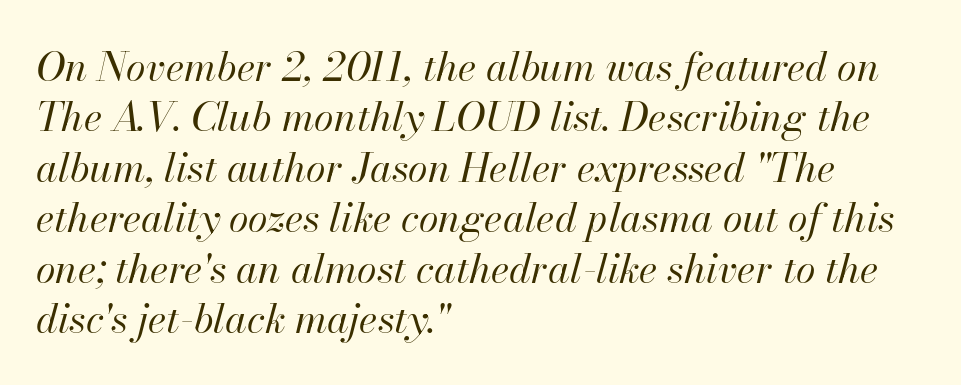
Q: Is the text bold? A: No.
Q: Is the text italic (slanted)? A: Yes, it leans right by about 13 degrees.
Q: Is the text underlined? A: No.
Q: How is the paragraph aligned? A: Left-aligned.
Q: Is the spacing between letters normal or unusually wide? A: Normal.
Q: Is the spacing between lines tight, normal or loose? A: Normal.
Q: Width (condensed, normal, or wide)? A: Normal.
Q: Stroke contrast? A: High.
Q: x-height? A: Small.
Q: Monospaced? A: No.
